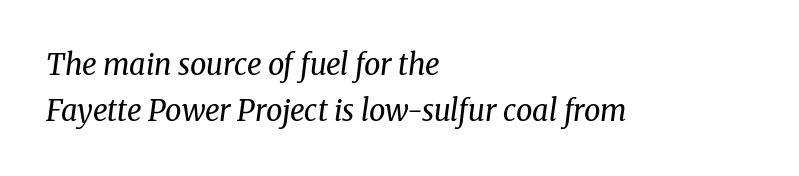
Q: Is the text bold? A: No.
Q: Is the text italic (slanted)? A: Yes, it leans right by about 8 degrees.
Q: Is the typeface a serif or a sans-serif typeface? A: Serif.
Q: Is the text underlined? A: No.
Q: How is the paragraph aligned? A: Left-aligned.
Q: Is the spacing between letters normal or unusually wide? A: Normal.
Q: Is the spacing between lines tight, normal or loose? A: Normal.
Q: Width (condensed, normal, or wide)? A: Normal.
Q: Stroke contrast? A: Medium.
Q: x-height? A: Medium.
Q: Monospaced? A: No.
